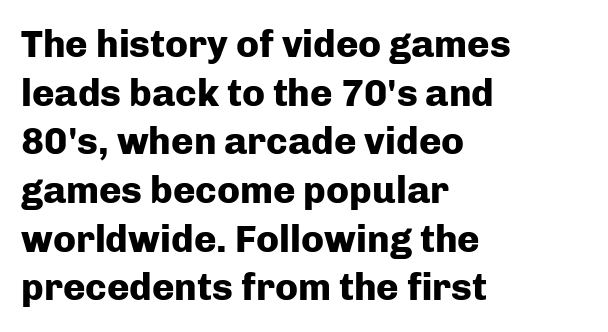
{"serif": "no", "italic": "no", "bold": "yes", "weight": "heavy", "width": "normal", "stroke_contrast": "low", "x_height": "medium", "monospaced": "no", "underline": "no", "align": "left", "line_spacing": "normal", "line_spacing_ratio": 1.28, "letter_spacing": "normal", "letter_spacing_em": 0.0, "glyph_px": 38}
